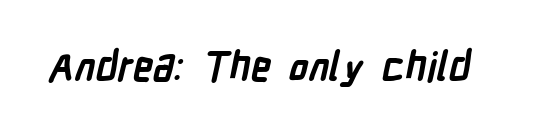
Honestly, the letter spacing is just normal — you wouldn't notice it. A clean baseline with only descenders dipping below it. Spacing verdict: proportional, widths tailored to each character. Heft: maximum for text — a bold. Unlike a traditional serif, this face leaves its strokes unadorned.
